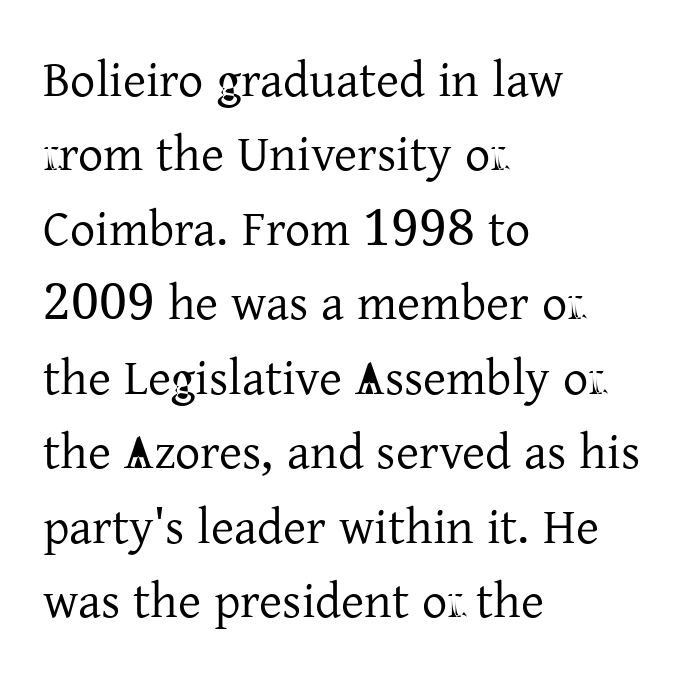
The image shows 50 px regular-weight serif type, upright; set left-aligned, normal line spacing (1.49x), normal letter spacing, not underlined; low stroke contrast and a medium x-height.
